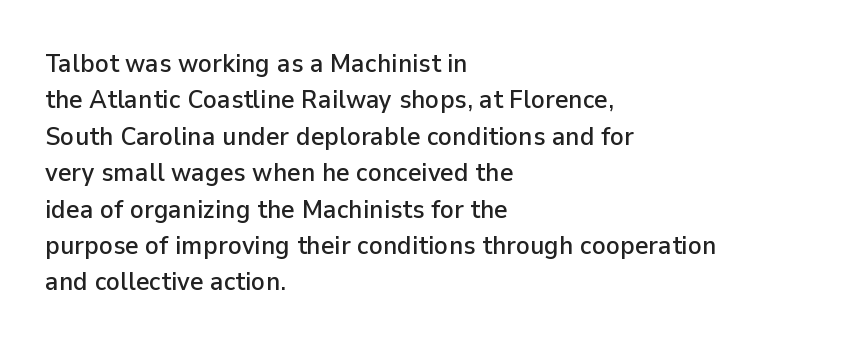
Q: Is the text italic (slanted)? A: No, it is upright.
Q: Is the text underlined? A: No.
Q: How is the paragraph aligned? A: Left-aligned.
Q: Is the spacing between letters normal or unusually wide? A: Normal.
Q: Is the spacing between lines tight, normal or loose? A: Normal.
